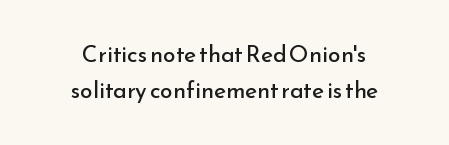
In terms of posture, this sample is upright. The space beneath each line is pristine and unruled. Compared with typical body copy, the letter spacing here is the same. Neither beginnings nor endings align; midpoints do. Normally led — the rows are evenly, conventionally spaced. The font sits on the lighter half of the weight spectrum, regular included.
